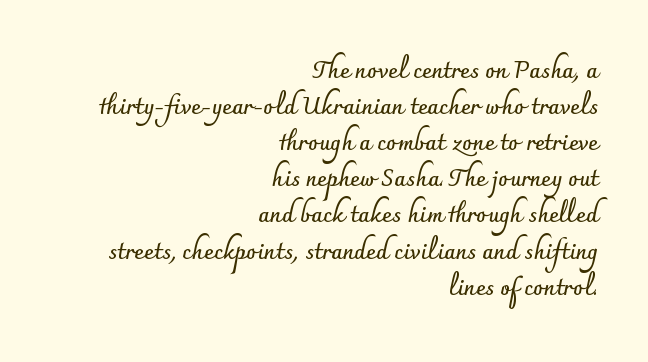
{"bold": "yes", "underline": "no", "align": "right", "line_spacing": "normal", "line_spacing_ratio": 1.57, "letter_spacing": "normal", "letter_spacing_em": 0.0, "glyph_px": 23}
